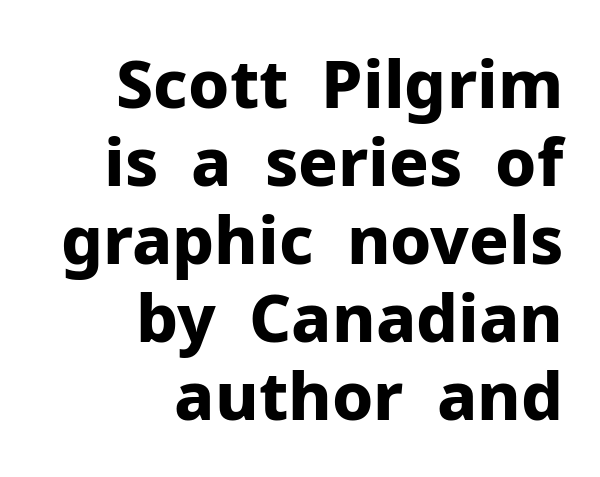
Q: Is the text bold? A: Yes.
Q: Is the text italic (slanted)? A: No, it is upright.
Q: Is the typeface a serif or a sans-serif typeface? A: Sans-serif.
Q: Is the text underlined? A: No.
Q: How is the paragraph aligned? A: Right-aligned.
Q: Is the spacing between letters normal or unusually wide? A: Normal.
Q: Width (condensed, normal, or wide)? A: Normal.
Q: Stroke contrast? A: Low.
Q: x-height? A: Medium.
Q: Monospaced? A: No.
